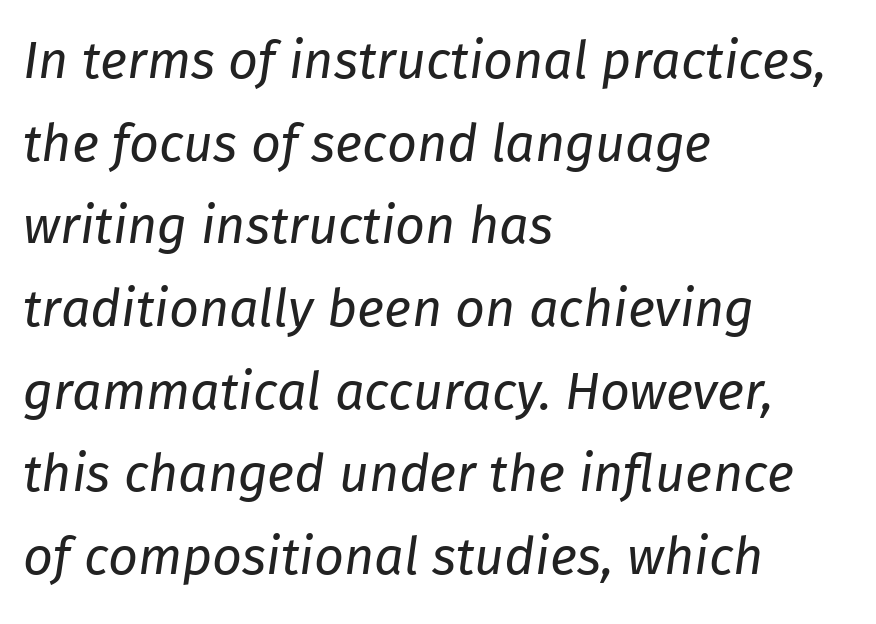
The image shows 52 px regular-weight type, italic (leaning right); set left-aligned, normal line spacing (1.59x), normal letter spacing, not underlined; low stroke contrast and a medium x-height.
